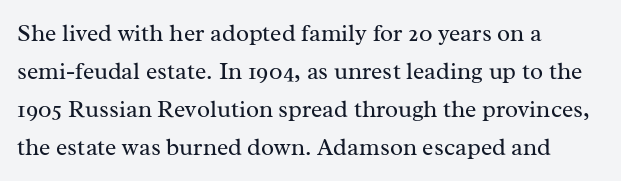
Is there much room between lines? A standard amount, neither cramped nor airy. A roman cut, with each character standing at attention. How are the letters spaced? Ordinarily, with no added tracking. This rendering features lettering with no underline. The paragraph shown leans on its left margin. The weight tops out at a normal text grade.
